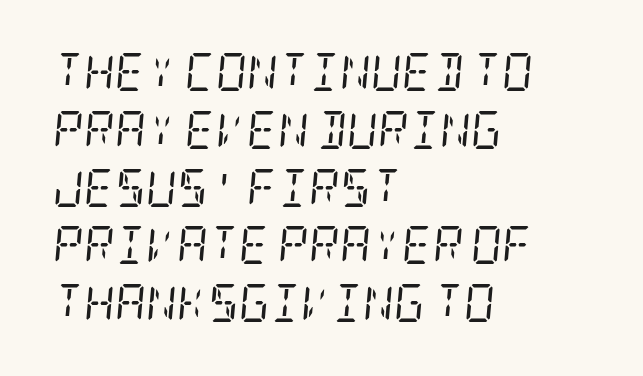
Q: Is the text bold? A: No.
Q: Is the text italic (slanted)? A: Yes, it leans right by about 5 degrees.
Q: Is the typeface a serif or a sans-serif typeface? A: Serif.
Q: Is the text underlined? A: No.
Q: How is the paragraph aligned? A: Left-aligned.
Q: Is the spacing between letters normal or unusually wide? A: Normal.
Q: Is the spacing between lines tight, normal or loose? A: Normal.
Q: Width (condensed, normal, or wide)? A: Condensed.
Q: Stroke contrast? A: Low.
Q: x-height? A: Large.
